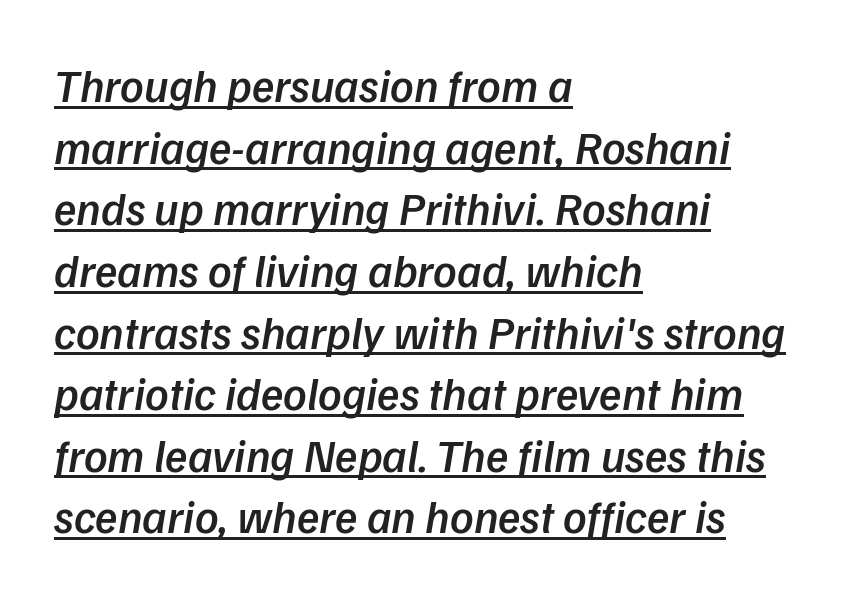
Students, observe: this is what conventionally led text looks like. Notice the strokes are somewhat thickened but not fully heavy: this is a semibold. Characters follow at the spacing the type designer built in. A typographer would call this underscored text.
